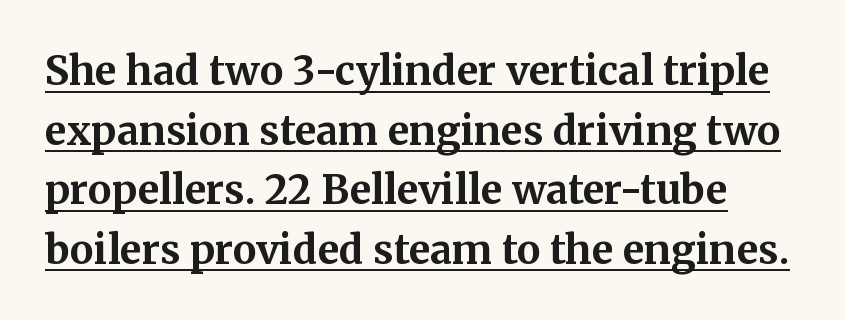
Caption: lettering with a line underneath. Do the letters lean? They stand straight. A serif font was chosen for this passage. The rows are spaced the way most documents space them.
